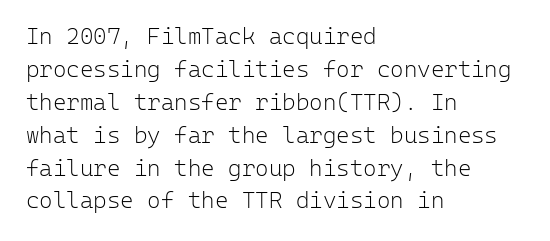
Honestly, the row spacing looks completely unremarkable. Caption: face not bold, strokes unweighted. Posture: vertical. This rendering features lettering with no underline. The setting favours the left margin, as ordinary paragraphs usually do.
